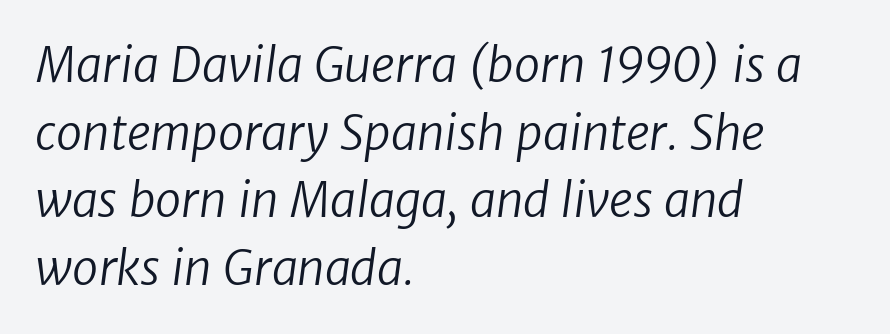
Q: Is the text bold? A: No.
Q: Is the typeface a serif or a sans-serif typeface? A: Sans-serif.
Q: Is the text underlined? A: No.
Q: How is the paragraph aligned? A: Left-aligned.
Q: Is the spacing between letters normal or unusually wide? A: Normal.
Q: Is the spacing between lines tight, normal or loose? A: Normal.
Q: Width (condensed, normal, or wide)? A: Normal.
Q: Stroke contrast? A: Low.
Q: x-height? A: Medium.
Q: Monospaced? A: No.
